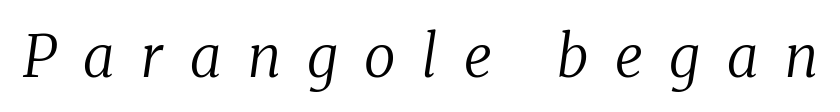
The passage shown is typeset with a serif family. These lines are rendered in a variable-pitch font. Compared with typical body copy, the letter spacing here is much looser. The characters are drawn with everyday or finer stroke widths.
